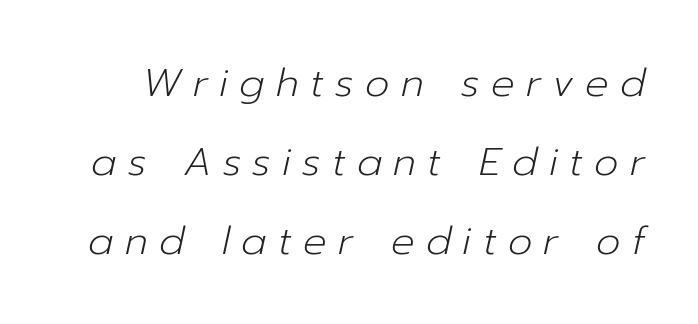
The image shows 39 px light type, italic (leaning right); set loose line spacing (2.02x), unusually wide letter spacing (+0.29 em), not underlined; low stroke contrast and a medium x-height.
